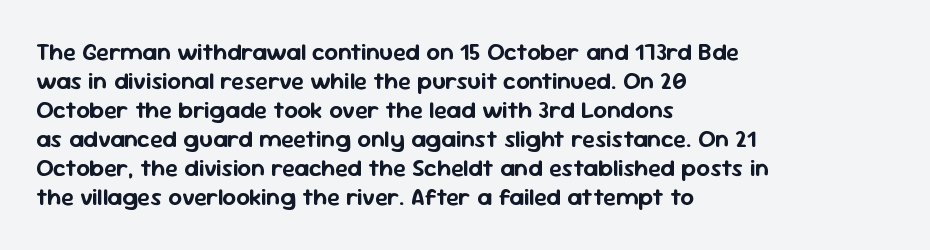
Q: Is the text italic (slanted)? A: No, it is upright.
Q: Is the text underlined? A: No.
Q: How is the paragraph aligned? A: Left-aligned.
Q: Is the spacing between letters normal or unusually wide? A: Normal.
